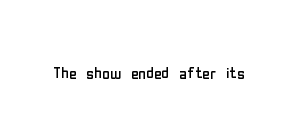
{"italic": "no", "bold": "no", "underline": "no", "letter_spacing": "normal", "letter_spacing_em": 0.0, "glyph_px": 21}
